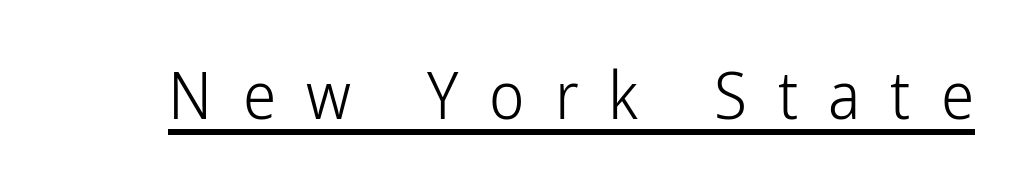
The image shows 67 px light, condensed sans-serif type, upright; set unusually wide letter spacing (+0.45 em), underlined; low stroke contrast and a medium x-height.
